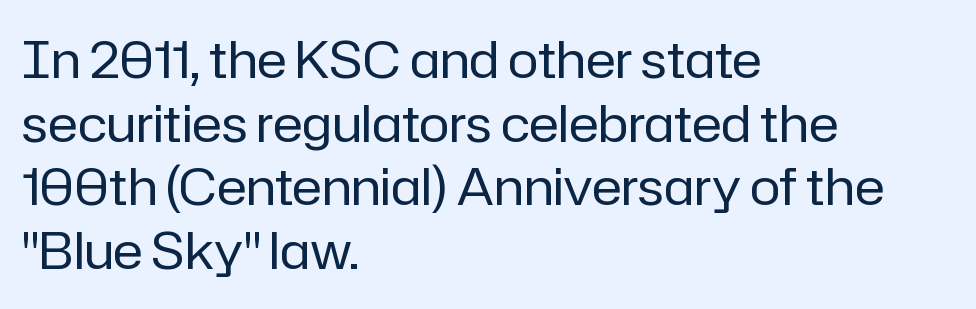
The image shows 51 px regular-weight sans-serif type, upright; set left-aligned, normal line spacing (1.25x), normal letter spacing, not underlined; low stroke contrast and a medium x-height.
